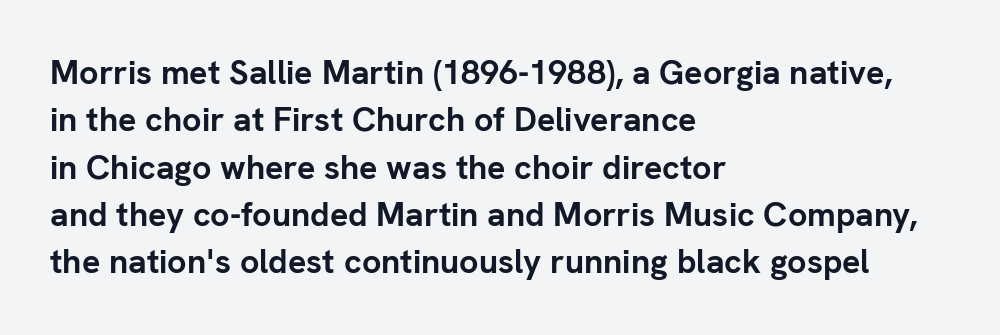
Underlining? Definitely not there. Do the letters lean? They stand straight. You could not count columns in this text — the font is proportionally spaced. Tracking here is standard; glyphs follow each other at the usual distance. Summary of vertical rhythm: regular, with standard interline spacing. Serif or sans? Sans — the stroke terminals are bare.
